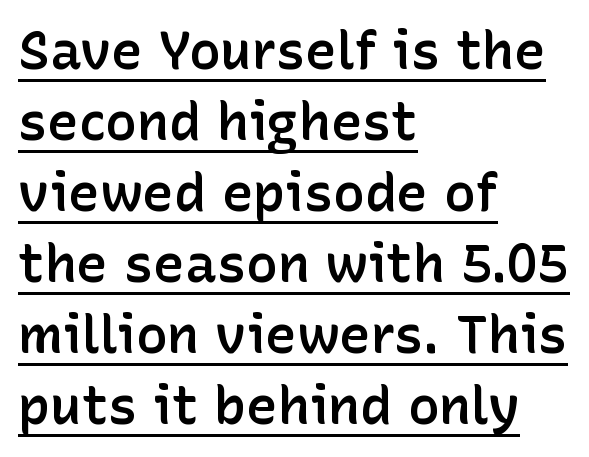
The image shows 53 px semibold sans-serif type, upright; set left-aligned, normal line spacing (1.34x), normal letter spacing, underlined; low stroke contrast and a medium x-height.
